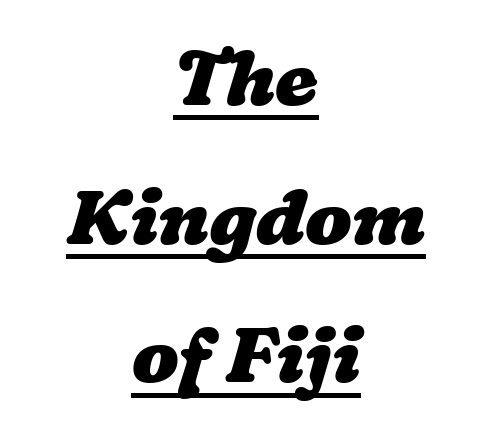
{"bold": "yes", "weight": "heavy", "width": "wide", "stroke_contrast": "low", "x_height": "medium", "monospaced": "no", "underline": "yes", "align": "center", "line_spacing_ratio": 1.8, "letter_spacing": "normal", "letter_spacing_em": 0.0, "glyph_px": 77}
